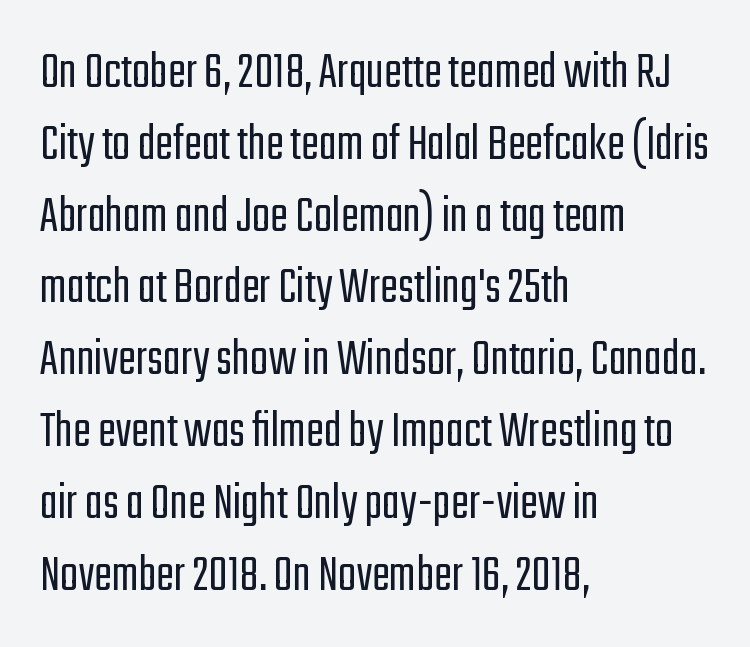
{"serif": "no", "italic": "no", "bold": "no", "weight": "light", "width": "condensed", "stroke_contrast": "low", "x_height": "medium", "monospaced": "no", "underline": "no", "align": "left", "line_spacing": "normal", "line_spacing_ratio": 1.33, "letter_spacing": "normal", "letter_spacing_em": 0.0, "glyph_px": 54}
